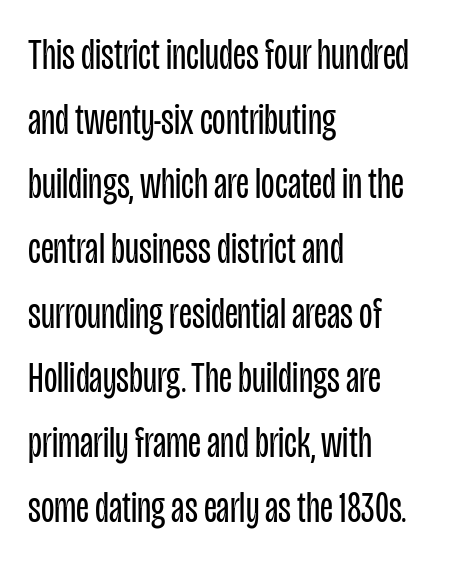
Q: Is the text bold? A: No.
Q: Is the text italic (slanted)? A: No, it is upright.
Q: Is the typeface a serif or a sans-serif typeface? A: Sans-serif.
Q: Is the text underlined? A: No.
Q: How is the paragraph aligned? A: Left-aligned.
Q: Is the spacing between letters normal or unusually wide? A: Normal.
Q: Is the spacing between lines tight, normal or loose? A: Normal.
Q: Width (condensed, normal, or wide)? A: Condensed.
Q: Stroke contrast? A: Low.
Q: x-height? A: Large.
Q: Monospaced? A: No.
